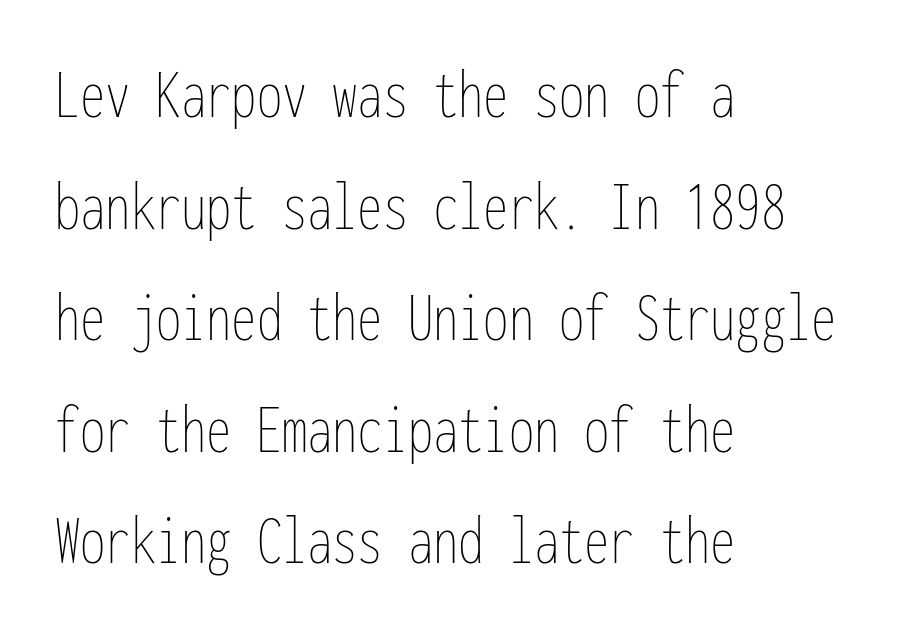
{"italic": "no", "bold": "no", "weight": "thin", "width": "condensed", "stroke_contrast": "low", "x_height": "medium", "monospaced": "yes", "underline": "no", "align": "left", "line_spacing": "normal", "line_spacing_ratio": 1.55, "letter_spacing": "normal", "letter_spacing_em": 0.0, "glyph_px": 72}
